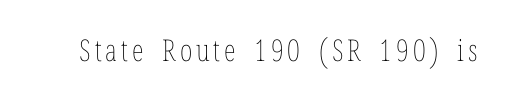
{"italic": "no", "bold": "no", "weight": "thin", "width": "condensed", "stroke_contrast": "low", "x_height": "medium", "monospaced": "no", "underline": "no", "glyph_px": 30}
